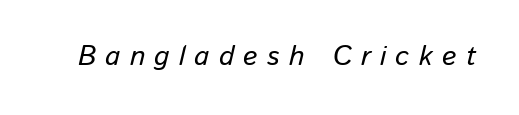
Proportional: the letters do not fall into vertical columns. The whole block is typeset with a tilt. Someone cranked the tracking dial way up on this one. The glyphs are unaccompanied by any horizontal stroke below them.
